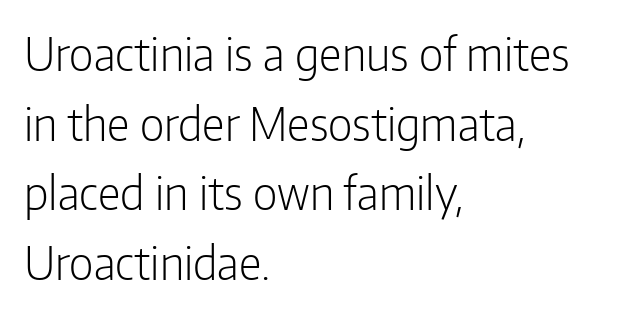
The image shows 45 px light, condensed sans-serif type, upright; set left-aligned, normal line spacing (1.55x), normal letter spacing, not underlined; low stroke contrast and a medium x-height.
